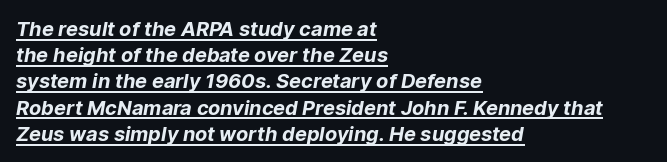
The image shows 20 px bold type; set left-aligned, normal line spacing (1.31x), normal letter spacing, underlined.
